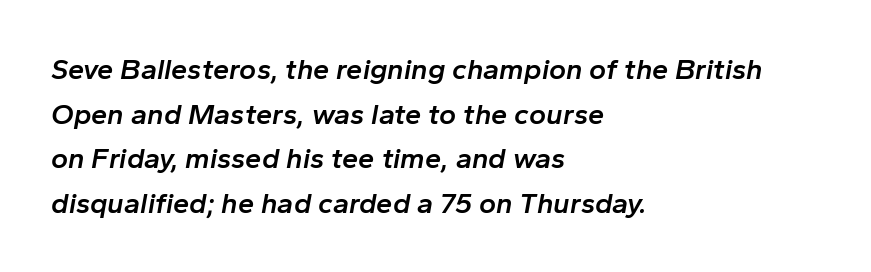
The image shows 29 px semibold type, italic (leaning right); set left-aligned, normal line spacing (1.54x), normal letter spacing, not underlined; low stroke contrast and a medium x-height.
